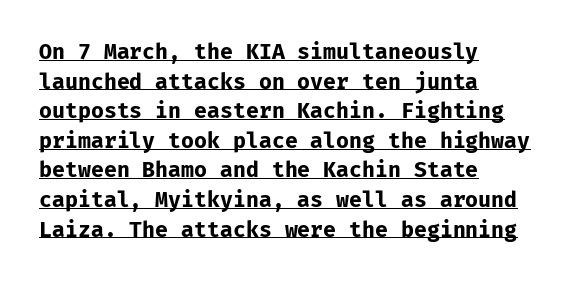
Q: Is the text bold? A: Yes.
Q: Is the text italic (slanted)? A: No, it is upright.
Q: Is the text underlined? A: Yes.
Q: How is the paragraph aligned? A: Left-aligned.
Q: Is the spacing between letters normal or unusually wide? A: Normal.
Q: Is the spacing between lines tight, normal or loose? A: Normal.
